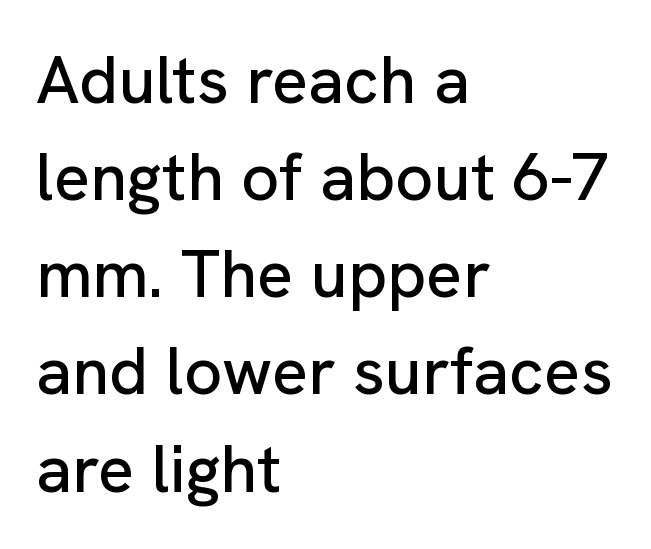
Q: Is the text italic (slanted)? A: No, it is upright.
Q: Is the typeface a serif or a sans-serif typeface? A: Sans-serif.
Q: Is the text underlined? A: No.
Q: How is the paragraph aligned? A: Left-aligned.
Q: Is the spacing between letters normal or unusually wide? A: Normal.
Q: Is the spacing between lines tight, normal or loose? A: Normal.
Q: Width (condensed, normal, or wide)? A: Normal.
Q: Stroke contrast? A: Low.
Q: x-height? A: Medium.
Q: Monospaced? A: No.
